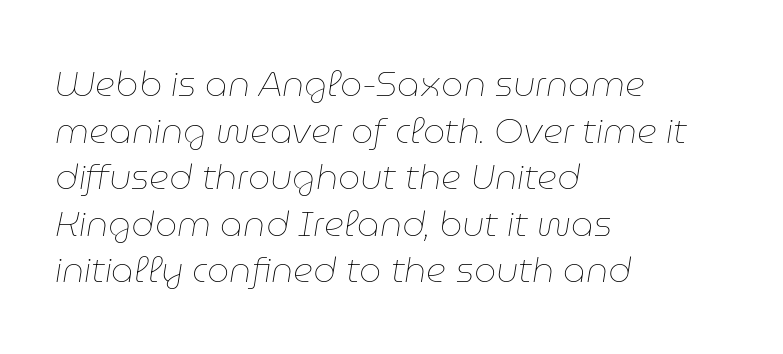
{"italic": "yes", "lean": "right", "slant_degrees": 9, "bold": "no", "weight": "thin", "width": "normal", "stroke_contrast": "low", "x_height": "medium", "monospaced": "no", "underline": "no", "align": "left", "line_spacing": "normal", "line_spacing_ratio": 1.33, "letter_spacing": "normal", "letter_spacing_em": 0.0, "glyph_px": 35}
